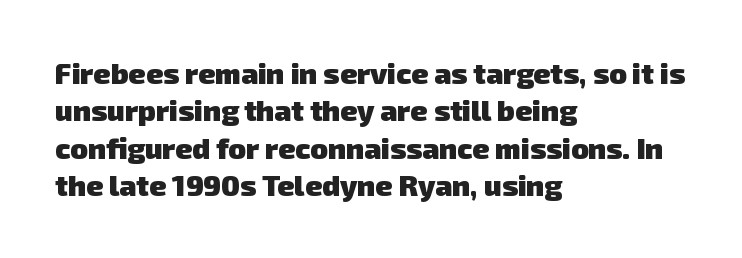
Rows of type keep a routine distance in the vertical direction. Notice how thick the strokes are: this is what a full bold looks like. Serifs: no, the terminals of the letterforms are clean. Descenders are the only things crossing below the line. Tracking value appears to be zero — textbook default spacing. Varying glyph widths throughout — classic text-font behaviour.
